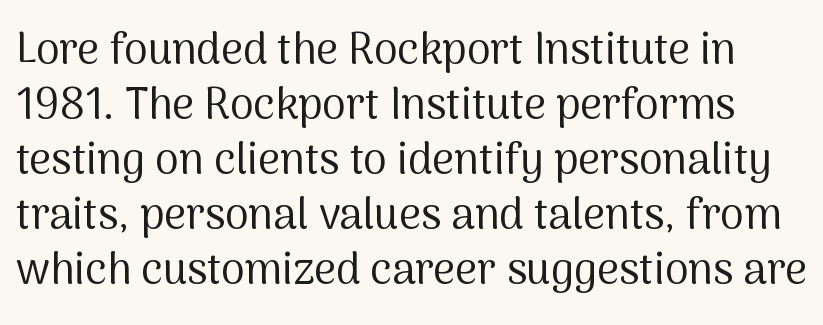
The typesetting does not lean heavy: it is not bold. Reading down the column, the eye jumps a familiar distance to each next line. It's the straight-up-and-down kind of type. Letters rest on an invisible, unmarked baseline. This rendering leaves character spacing at its baseline value. Spacing verdict: proportional, widths tailored to each character.
